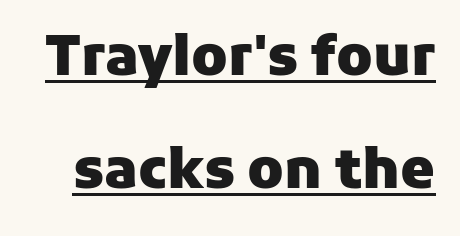
{"serif": "no", "italic": "no", "bold": "yes", "weight": "heavy", "width": "normal", "stroke_contrast": "low", "x_height": "medium", "monospaced": "no", "underline": "yes", "line_spacing": "loose", "line_spacing_ratio": 2.06, "letter_spacing": "normal", "letter_spacing_em": 0.0, "glyph_px": 55}
